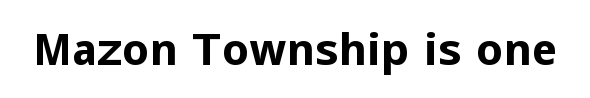
Q: Is the text bold? A: Yes.
Q: Is the text italic (slanted)? A: No, it is upright.
Q: Is the typeface a serif or a sans-serif typeface? A: Sans-serif.
Q: Is the text underlined? A: No.
Q: Is the spacing between letters normal or unusually wide? A: Normal.
Q: Width (condensed, normal, or wide)? A: Normal.
Q: Stroke contrast? A: Low.
Q: x-height? A: Medium.
Q: Monospaced? A: No.
